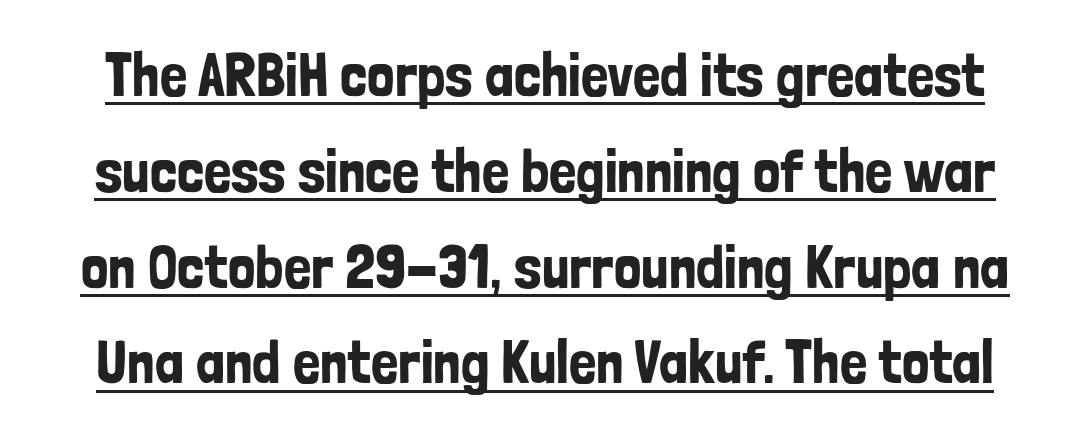
Q: Is the text italic (slanted)? A: No, it is upright.
Q: Is the typeface a serif or a sans-serif typeface? A: Sans-serif.
Q: Is the text underlined? A: Yes.
Q: Is the spacing between letters normal or unusually wide? A: Normal.
Q: Is the spacing between lines tight, normal or loose? A: Normal.
Q: Width (condensed, normal, or wide)? A: Condensed.
Q: Stroke contrast? A: Low.
Q: x-height? A: Medium.
Q: Monospaced? A: No.
